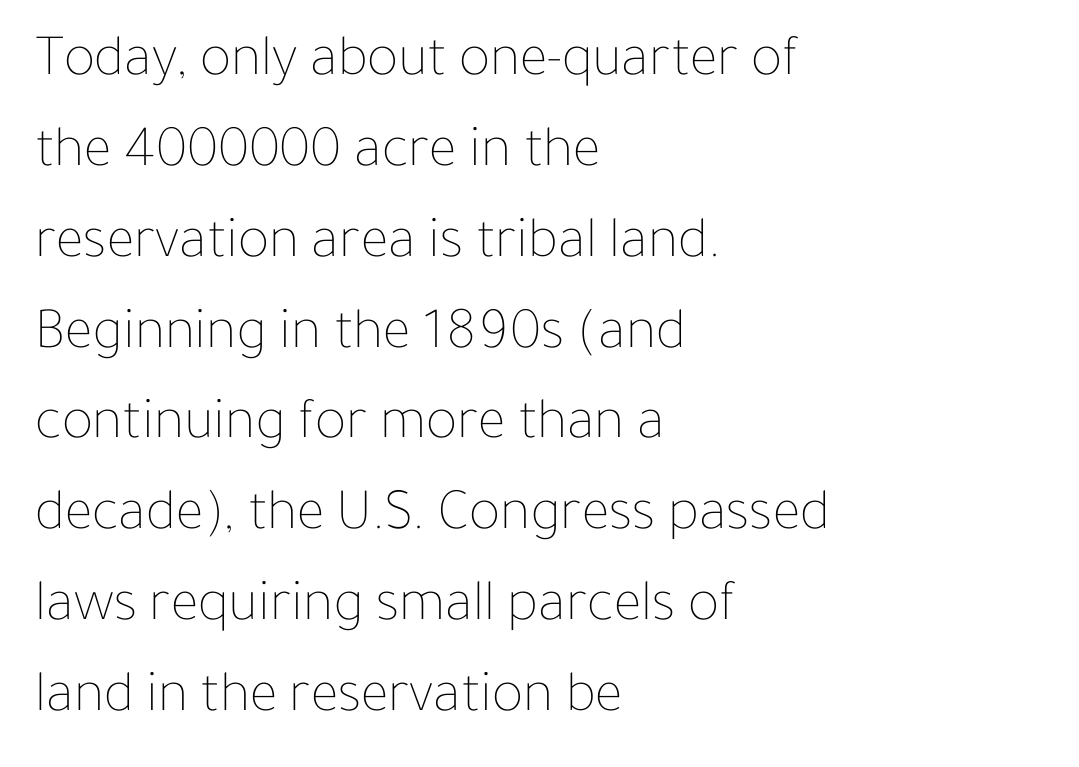
Unbolded letterforms with no extra heft. Students, note that the glyphs here touch the page at normal intervals. Do the characters align in a grid? No, the font is proportional. Do the letters lean? They stand straight. Check the space under the baseline: it is left empty. Line starts are locked; line ends wander.
